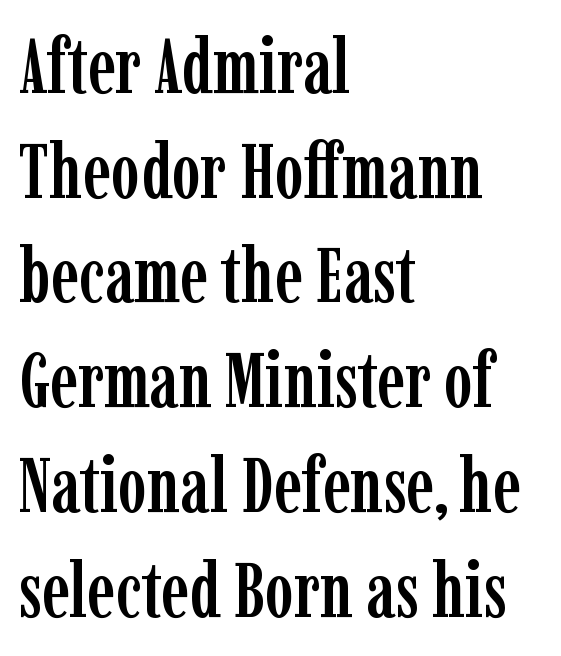
{"serif": "yes", "italic": "no", "width": "condensed", "stroke_contrast": "low", "x_height": "medium", "monospaced": "no", "underline": "no", "align": "left", "line_spacing": "normal", "line_spacing_ratio": 1.36, "letter_spacing": "normal", "letter_spacing_em": 0.0, "glyph_px": 77}
